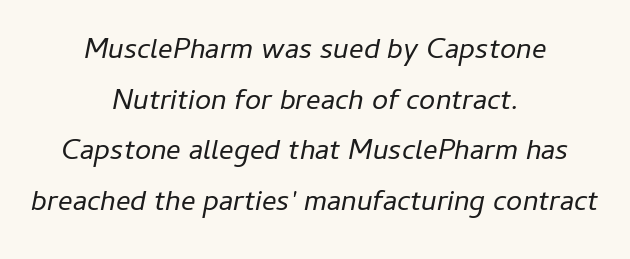
The image shows 29 px regular-weight type, italic (leaning right); set centered, line spacing 1.75x, normal letter spacing, not underlined; low stroke contrast and a medium x-height.
